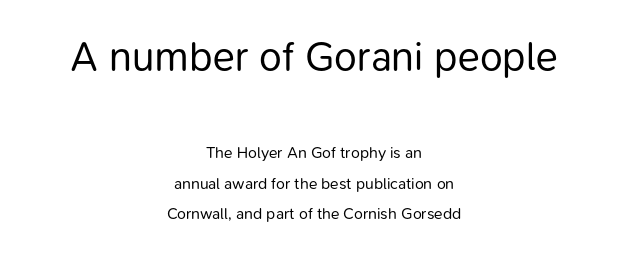
The image shows 41 px regular-weight sans-serif type, upright; set centered, loose line spacing (1.91x), normal letter spacing, not underlined; the first (top) block is 2.56x larger; low stroke contrast and a medium x-height.
